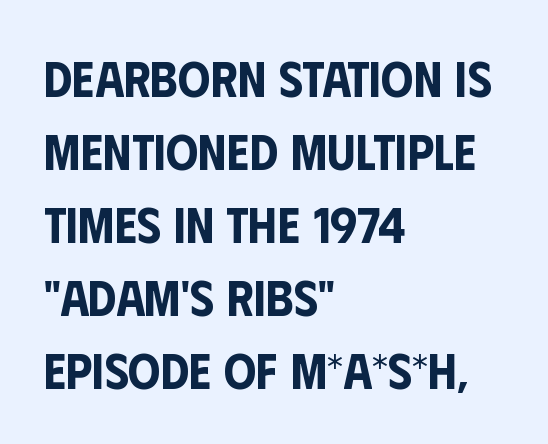
Q: Is the text italic (slanted)? A: No, it is upright.
Q: Is the typeface a serif or a sans-serif typeface? A: Sans-serif.
Q: Is the text underlined? A: No.
Q: How is the paragraph aligned? A: Left-aligned.
Q: Is the spacing between letters normal or unusually wide? A: Normal.
Q: Is the spacing between lines tight, normal or loose? A: Normal.
Q: Width (condensed, normal, or wide)? A: Condensed.
Q: Stroke contrast? A: Low.
Q: x-height? A: Large.
Q: Monospaced? A: No.
